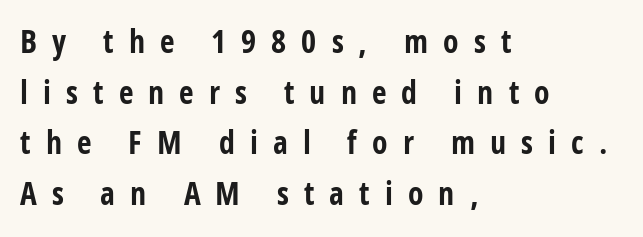
{"serif": "no", "italic": "no", "bold": "yes", "weight": "bold", "width": "condensed", "stroke_contrast": "low", "x_height": "medium", "monospaced": "no", "underline": "no", "align": "left", "line_spacing": "normal", "line_spacing_ratio": 1.58, "letter_spacing": "wide", "letter_spacing_em": 0.47, "glyph_px": 32}
